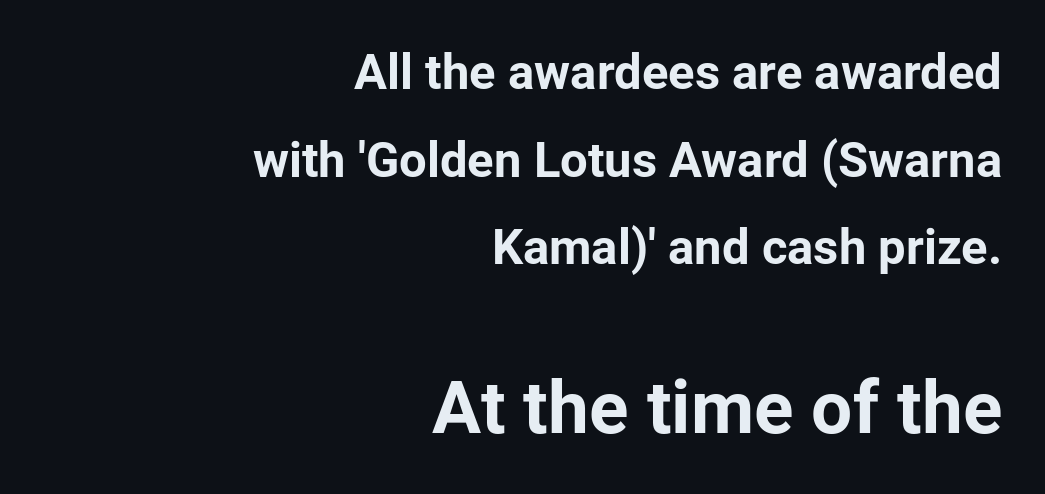
These lines keep a tight, regular rhythm from letter to letter. Alignment: flush right. Varying glyph widths throughout — classic text-font behaviour. Check the space under the baseline: it is left empty. Posture: straight, roman, zero tilt.
